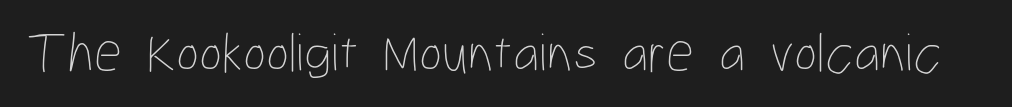
Q: Is the text bold? A: No.
Q: Is the text italic (slanted)? A: No, it is upright.
Q: Is the text underlined? A: No.
Q: Is the spacing between letters normal or unusually wide? A: Normal.
Q: Width (condensed, normal, or wide)? A: Condensed.
Q: Stroke contrast? A: Low.
Q: x-height? A: Medium.
Q: Monospaced? A: No.
